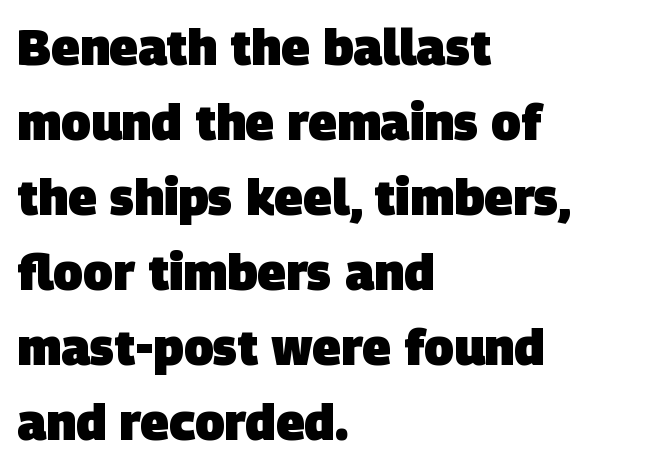
{"serif": "no", "bold": "yes", "weight": "heavy", "width": "normal", "stroke_contrast": "low", "x_height": "large", "monospaced": "no", "underline": "no", "align": "left", "line_spacing": "normal", "line_spacing_ratio": 1.53, "letter_spacing": "normal", "letter_spacing_em": 0.0, "glyph_px": 49}
